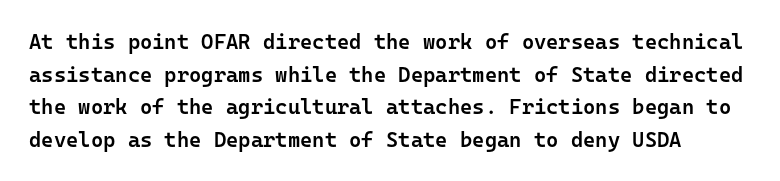
A typesetter would call this leading conventional body-copy spacing. Check the space under the baseline: it is left empty. The characters look somewhat weighty, a semibold short of true bold. The axis of the letterforms is exactly vertical. Observe the ordinary spacing: letters are neighbours, not strangers.
